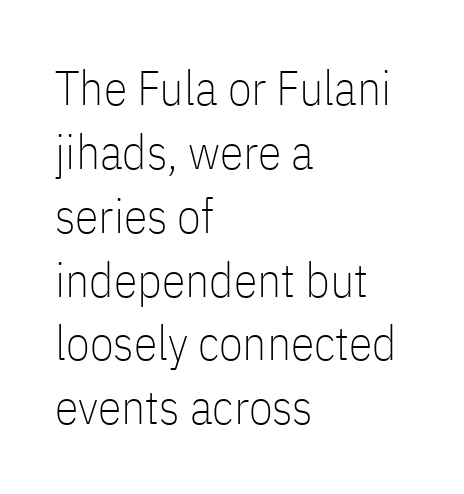
{"serif": "no", "italic": "no", "bold": "no", "weight": "thin", "width": "condensed", "stroke_contrast": "low", "x_height": "medium", "monospaced": "no", "underline": "no", "align": "left", "line_spacing": "normal", "line_spacing_ratio": 1.33, "letter_spacing": "normal", "letter_spacing_em": 0.0, "glyph_px": 48}
